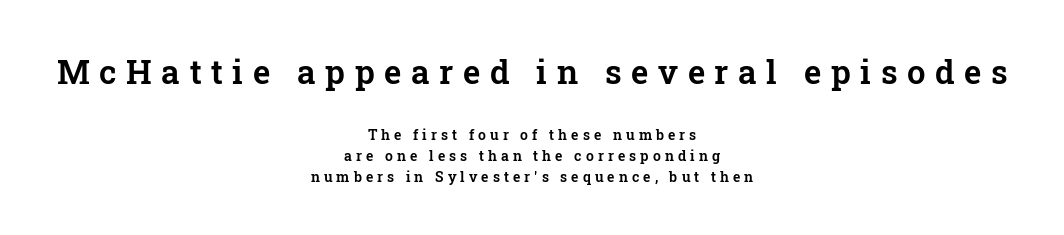
Tracking here is generous; glyphs stand well apart from one another. This rendering features lettering with no underline. The rendering uses natural spacing where letterforms have individual widths. Larger block? The one above; the one below is distinctly smaller.
